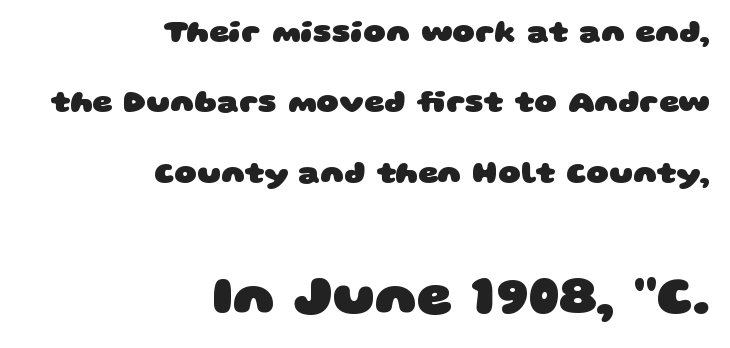
{"serif": "no", "bold": "yes", "weight": "heavy", "width": "wide", "stroke_contrast": "low", "x_height": "large", "monospaced": "no", "underline": "no", "align": "right", "line_spacing": "loose", "line_spacing_ratio": 2.27, "letter_spacing": "normal", "letter_spacing_em": 0.0, "larger_block": "second", "size_ratio": 1.77, "glyph_px": 55}
